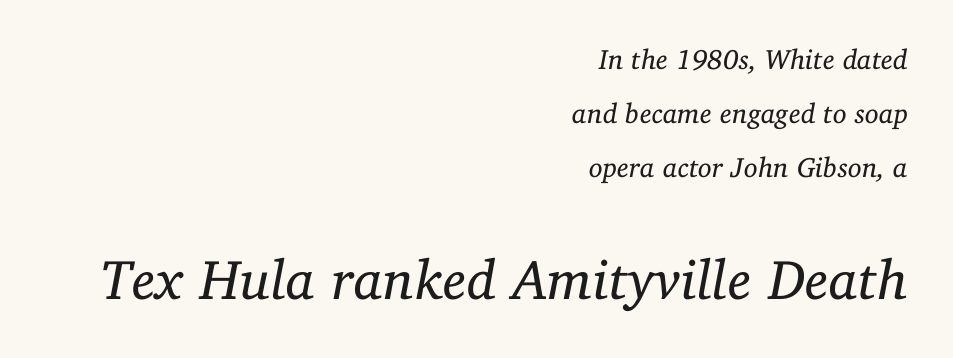
The image shows 56 px regular-weight serif type, italic (leaning right); set right-aligned, loose line spacing (1.93x), normal letter spacing, not underlined; the second (bottom) block is 2.0x larger; low stroke contrast and a medium x-height.
